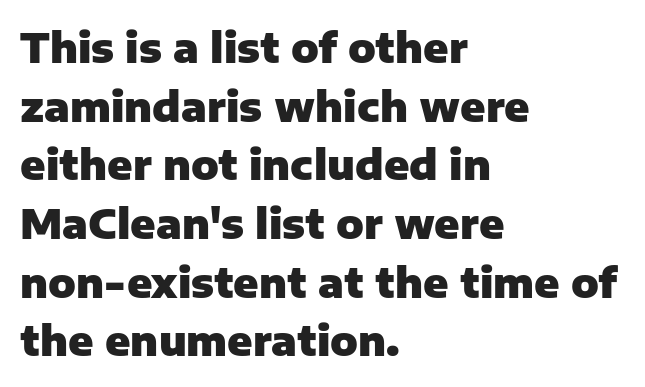
Q: Is the text bold? A: Yes.
Q: Is the text italic (slanted)? A: No, it is upright.
Q: Is the typeface a serif or a sans-serif typeface? A: Sans-serif.
Q: Is the text underlined? A: No.
Q: How is the paragraph aligned? A: Left-aligned.
Q: Is the spacing between letters normal or unusually wide? A: Normal.
Q: Is the spacing between lines tight, normal or loose? A: Normal.
Q: Width (condensed, normal, or wide)? A: Normal.
Q: Stroke contrast? A: Low.
Q: x-height? A: Medium.
Q: Monospaced? A: No.
